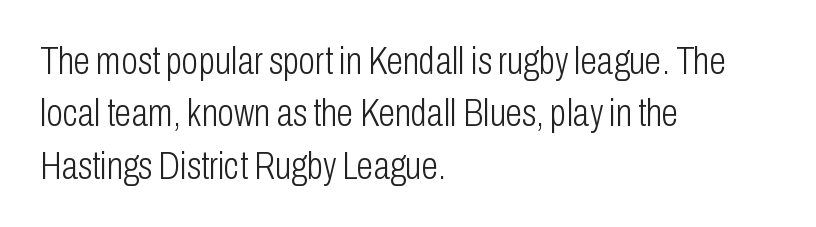
The image shows 38 px light, condensed sans-serif type, upright; set left-aligned, normal line spacing (1.38x), normal letter spacing, not underlined; low stroke contrast and a medium x-height.
